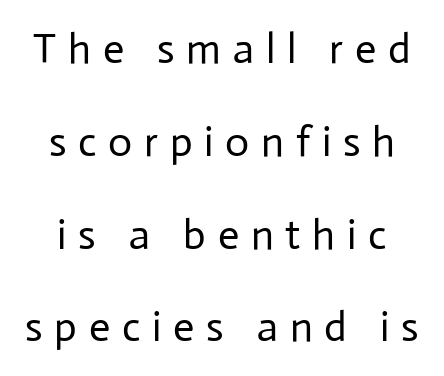
{"serif": "no", "italic": "no", "bold": "no", "weight": "regular", "width": "normal", "stroke_contrast": "low", "x_height": "medium", "monospaced": "no", "underline": "no", "line_spacing": "loose", "line_spacing_ratio": 2.21, "letter_spacing": "wide", "letter_spacing_em": 0.28, "glyph_px": 42}
